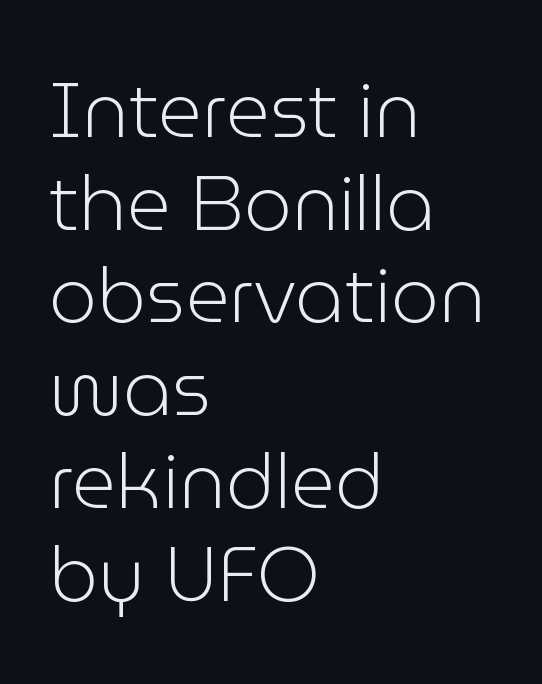
Q: Is the text bold? A: No.
Q: Is the text italic (slanted)? A: No, it is upright.
Q: Is the typeface a serif or a sans-serif typeface? A: Sans-serif.
Q: Is the text underlined? A: No.
Q: How is the paragraph aligned? A: Left-aligned.
Q: Is the spacing between letters normal or unusually wide? A: Normal.
Q: Width (condensed, normal, or wide)? A: Normal.
Q: Stroke contrast? A: Low.
Q: x-height? A: Medium.
Q: Monospaced? A: No.
